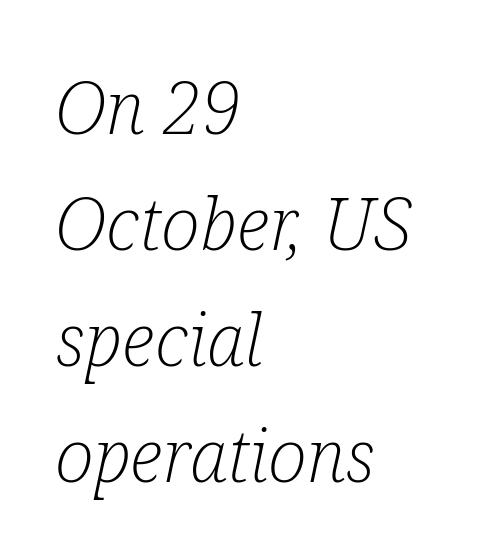
The image shows 73 px light, condensed serif type, italic (leaning right); set left-aligned, normal line spacing (1.59x), normal letter spacing, not underlined; low stroke contrast and a medium x-height.
